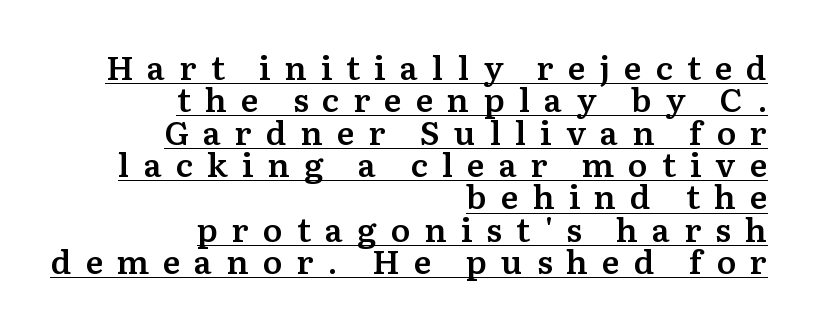
A baseline rule has been typeset under these characters. Each word looks stretched out because of the extra space between its letters. Regarding serifs, this sample has them. Each letter keeps its own natural width here, so spacing adapts to shape. Leading is clearly below the norm, producing a dense column. A fair bit of extra ink — the face is semibold, not bold.
